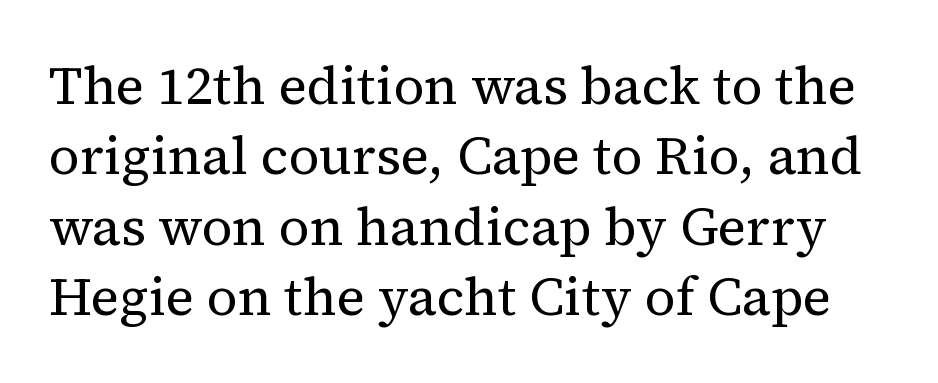
{"serif": "yes", "italic": "no", "bold": "no", "weight": "regular", "width": "normal", "stroke_contrast": "medium", "x_height": "medium", "monospaced": "no", "underline": "no", "line_spacing": "normal", "line_spacing_ratio": 1.33, "letter_spacing": "normal", "letter_spacing_em": 0.0, "glyph_px": 53}
